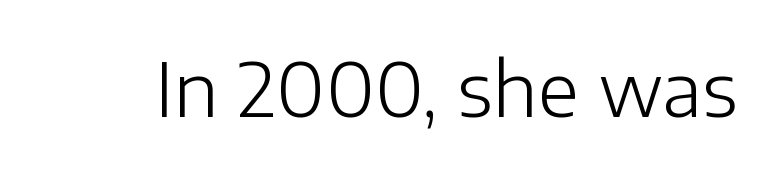
Q: Is the text bold? A: No.
Q: Is the text italic (slanted)? A: No, it is upright.
Q: Is the typeface a serif or a sans-serif typeface? A: Sans-serif.
Q: Is the text underlined? A: No.
Q: Is the spacing between letters normal or unusually wide? A: Normal.
Q: Width (condensed, normal, or wide)? A: Normal.
Q: Stroke contrast? A: Low.
Q: x-height? A: Medium.
Q: Monospaced? A: No.
